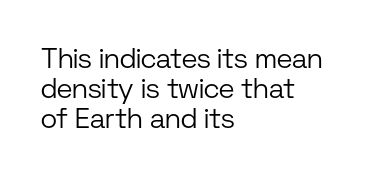
In terms of letterspacing, this is plain default setting. The letters stand upright; this is a roman face. A clean baseline with only descenders dipping below it. Line starts are locked; line ends wander. Serifs: no, the terminals of the letterforms are clean.
